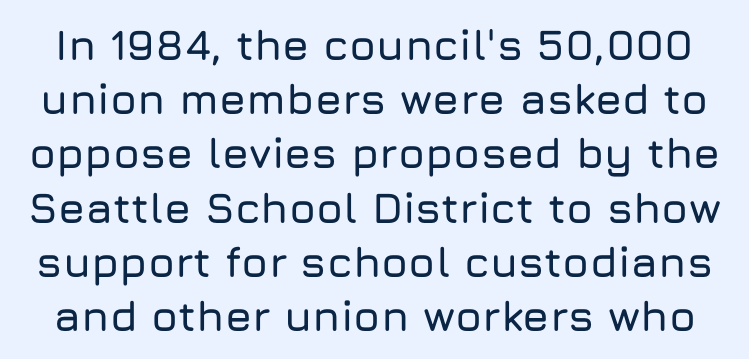
{"serif": "no", "italic": "no", "width": "normal", "stroke_contrast": "low", "x_height": "medium", "monospaced": "no", "underline": "no", "line_spacing": "normal", "line_spacing_ratio": 1.26, "letter_spacing": "normal", "letter_spacing_em": 0.0, "glyph_px": 43}
